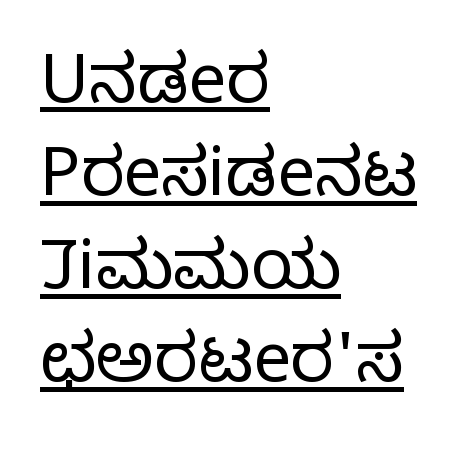
Typeset ragged right — the left edge is the straight one. The axis of the letterforms is exactly vertical. A quiet, ordinary-to-light weight characterises the typeface. Evenly set lines give the paragraph a standard silhouette. Does extra space separate the letters? No, they use regular spacing. The typesetter has applied underlining to the passage shown.
